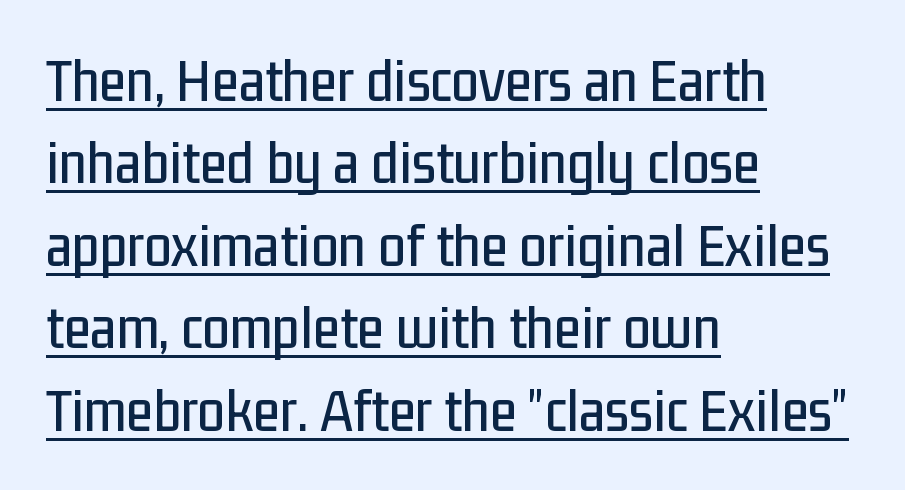
{"serif": "no", "italic": "no", "width": "condensed", "stroke_contrast": "low", "x_height": "medium", "monospaced": "no", "underline": "yes", "align": "left", "line_spacing": "normal", "line_spacing_ratio": 1.33, "letter_spacing": "normal", "letter_spacing_em": 0.0, "glyph_px": 62}
